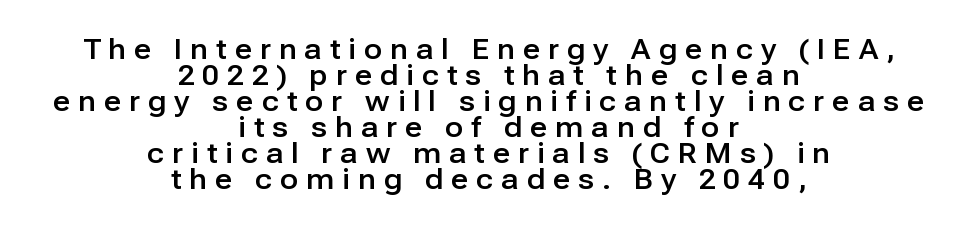
The image shows 27 px text type, upright; set centered, tight line spacing (0.96x), unusually wide letter spacing (+0.3 em), not underlined.
